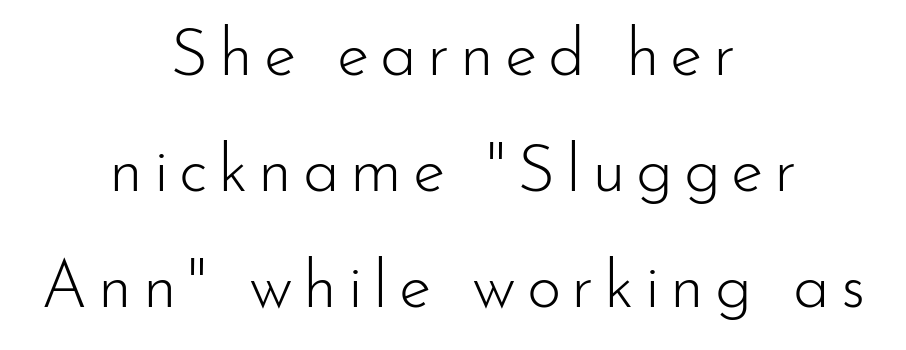
{"serif": "no", "italic": "no", "bold": "no", "weight": "light", "width": "normal", "stroke_contrast": "low", "x_height": "small", "monospaced": "no", "underline": "no", "align": "center", "line_spacing_ratio": 1.76, "glyph_px": 66}
